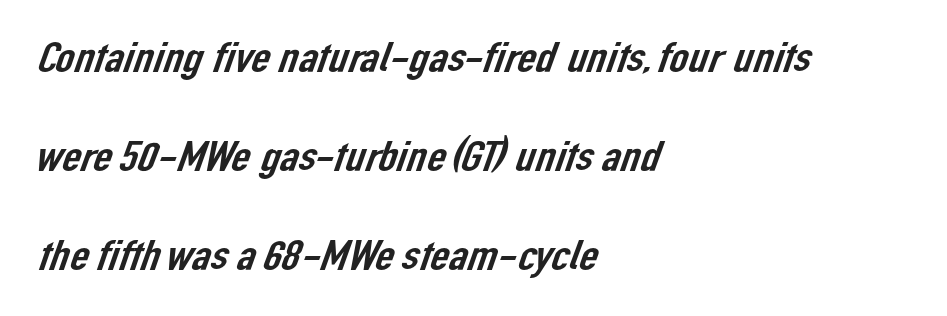
The image shows 42 px sans-serif type; set left-aligned, loose line spacing (2.36x), normal letter spacing, not underlined; low stroke contrast and a medium x-height.
